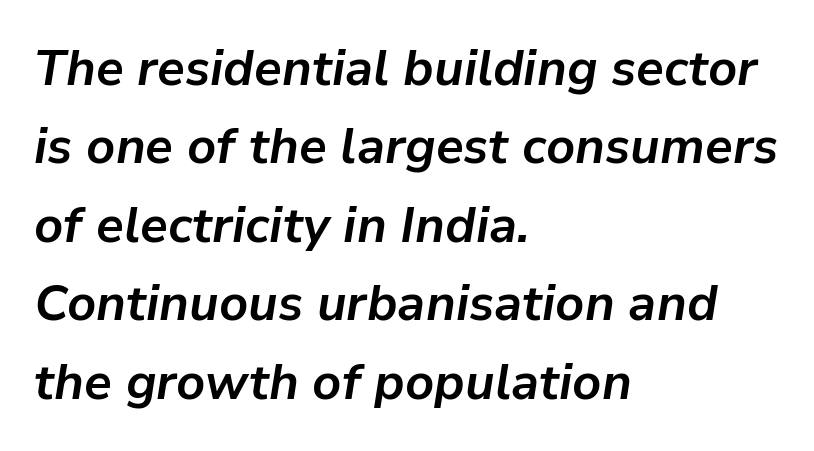
Q: Is the text bold? A: Yes.
Q: Is the text italic (slanted)? A: Yes, it leans right by about 9 degrees.
Q: Is the text underlined? A: No.
Q: How is the paragraph aligned? A: Left-aligned.
Q: Is the spacing between letters normal or unusually wide? A: Normal.
Q: Is the spacing between lines tight, normal or loose? A: Normal.
Q: Width (condensed, normal, or wide)? A: Normal.
Q: Stroke contrast? A: Low.
Q: x-height? A: Medium.
Q: Monospaced? A: No.
